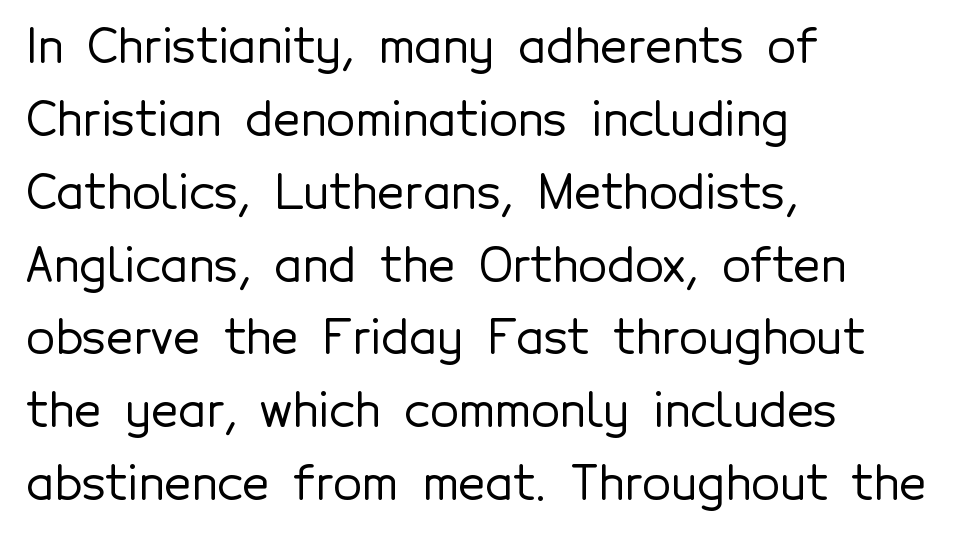
The image shows 47 px sans-serif type, upright; set left-aligned, normal line spacing (1.55x), normal letter spacing, not underlined; a medium x-height.
